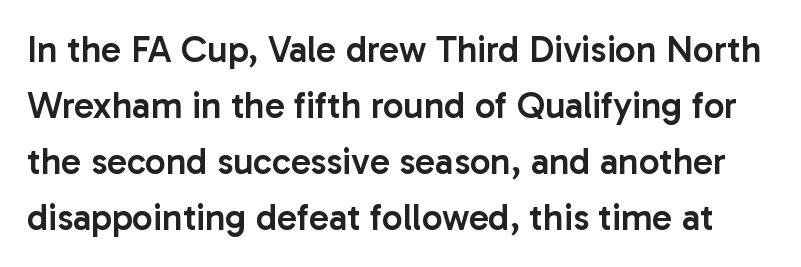
These words are printed semibold, heavier than regular yet not bold. Compared with typical body copy, the letter spacing here is the same. Whoever set this chose a conventional vertical rhythm. Each letter's strokes conclude bluntly, with no projecting serifs. Ascenders rise straight up at ninety degrees. The gap between lines stays unmarked.
